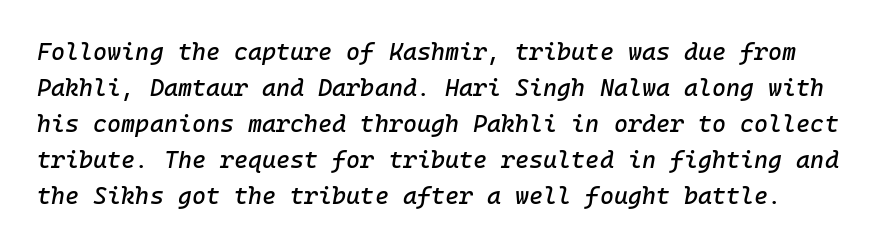
Notice how descenders clear the ascenders below comfortably — that's standard leading. Descender tails drop into unmarked territory. The letterforms sit shoulder to shoulder at normal distance. The text carries the slant typical of an italic or oblique font.
